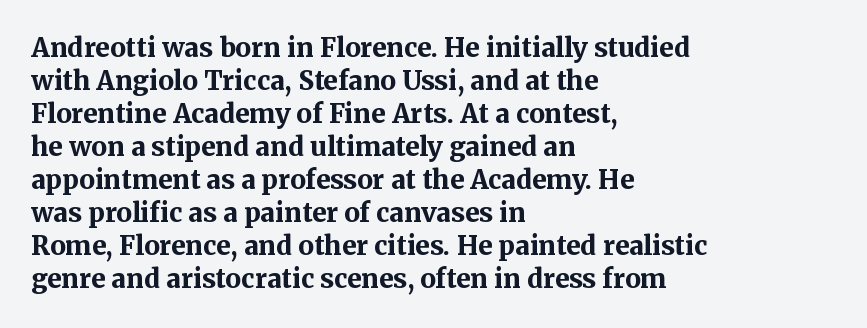
{"italic": "no", "bold": "yes", "underline": "no", "align": "left", "line_spacing": "normal", "line_spacing_ratio": 1.27, "letter_spacing": "normal", "letter_spacing_em": 0.0, "glyph_px": 26}
